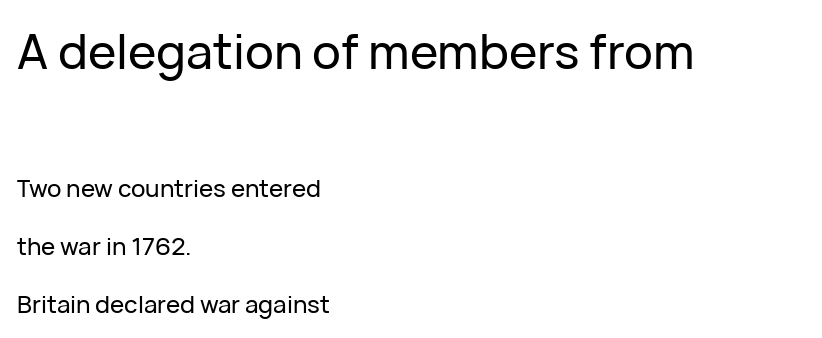
Honestly, the letter spacing is just normal — you wouldn't notice it. Style check: upright. Spacing verdict: proportional, widths tailored to each character. A clean baseline with only descenders dipping below it.
